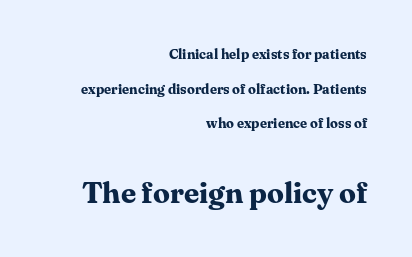
One glance says open: line gaps are wider than usual. Each row of text sits above clean, open space. Block two is the big one; block one sits smaller above it. A roman cut, with each character standing at attention.
